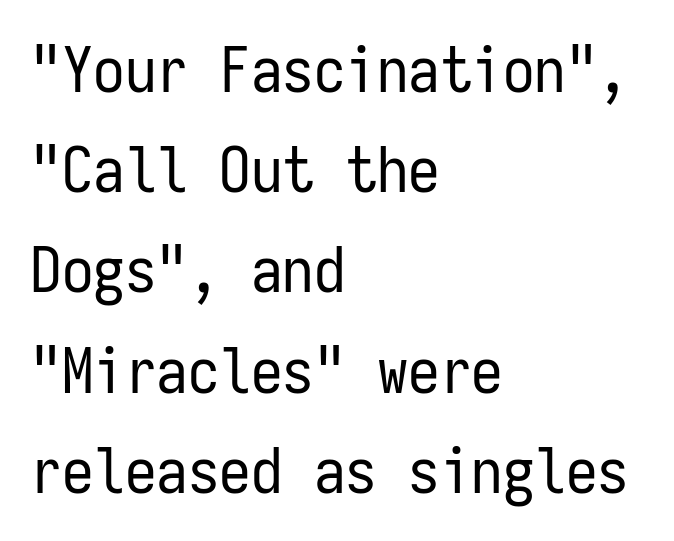
{"serif": "no", "italic": "no", "bold": "no", "weight": "regular", "width": "condensed", "stroke_contrast": "low", "x_height": "medium", "monospaced": "yes", "underline": "no", "align": "left", "line_spacing": "normal", "line_spacing_ratio": 1.59, "letter_spacing": "normal", "letter_spacing_em": 0.0, "glyph_px": 63}
